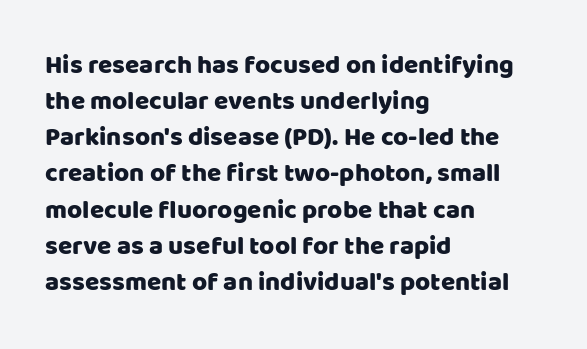
The image shows 26 px text type, upright; set left-aligned, normal line spacing (1.39x), normal letter spacing, not underlined.
